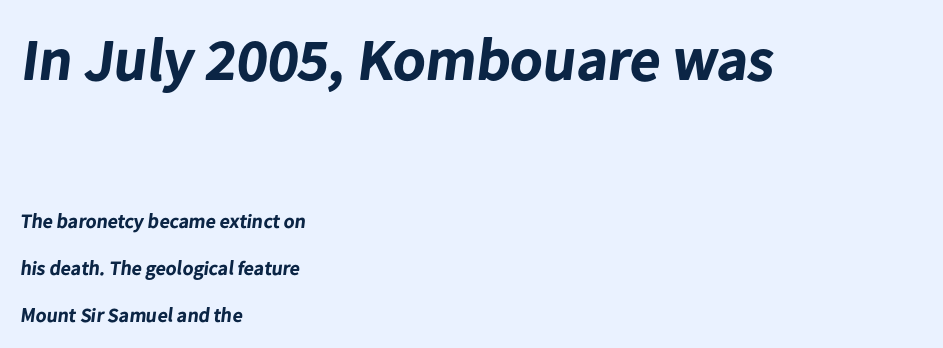
The font is running at its bold setting. The compositor pushed each line to the left boundary. Look at the tracking — it's just the regular setting, nothing added. The string is rendered with underlining switched off.
